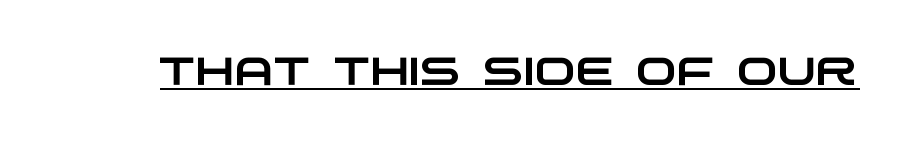
The image shows 39 px wide sans-serif type; set normal letter spacing, underlined; low stroke contrast and a large x-height.
